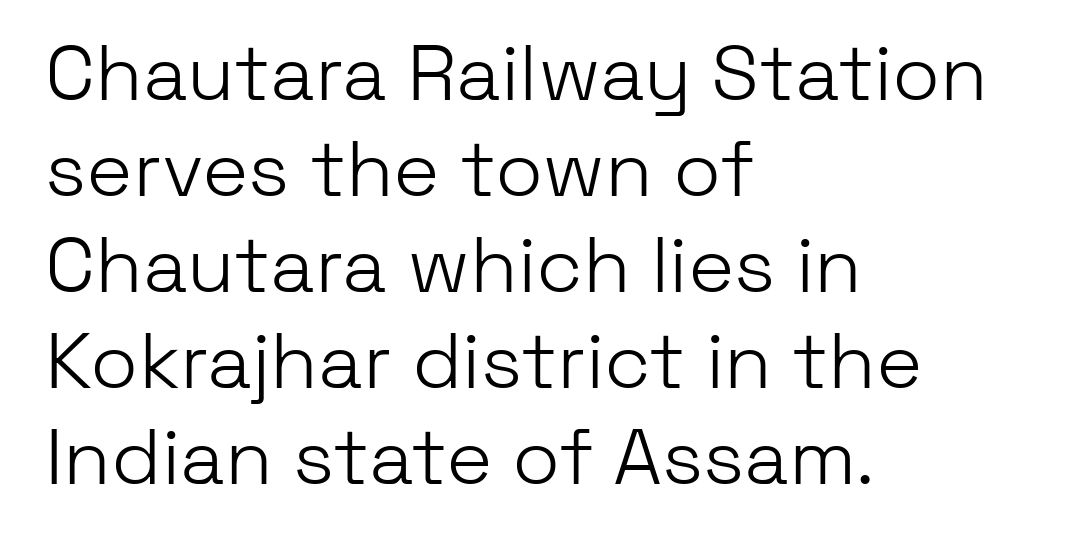
Q: Is the text bold? A: No.
Q: Is the text italic (slanted)? A: No, it is upright.
Q: Is the typeface a serif or a sans-serif typeface? A: Sans-serif.
Q: Is the text underlined? A: No.
Q: How is the paragraph aligned? A: Left-aligned.
Q: Is the spacing between letters normal or unusually wide? A: Normal.
Q: Width (condensed, normal, or wide)? A: Normal.
Q: Stroke contrast? A: Low.
Q: x-height? A: Medium.
Q: Monospaced? A: No.
